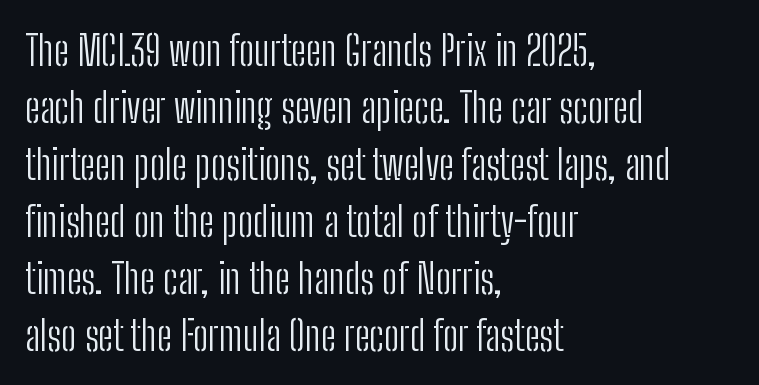
{"serif": "no", "italic": "no", "bold": "no", "weight": "light", "width": "condensed", "stroke_contrast": "low", "x_height": "medium", "monospaced": "no", "underline": "no", "align": "left", "line_spacing": "normal", "line_spacing_ratio": 1.39, "letter_spacing": "normal", "letter_spacing_em": 0.0, "glyph_px": 41}
